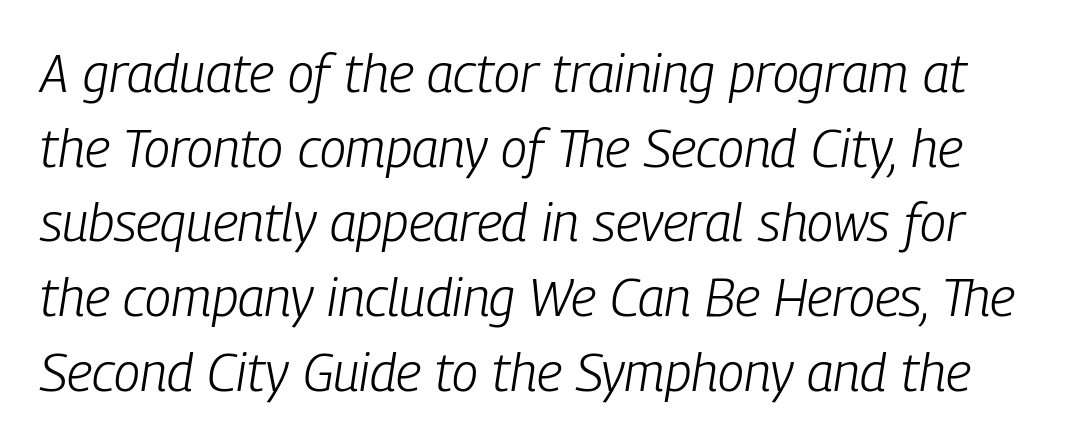
Q: Is the text bold? A: No.
Q: Is the text italic (slanted)? A: Yes, it leans right by about 9 degrees.
Q: Is the text underlined? A: No.
Q: Is the spacing between letters normal or unusually wide? A: Normal.
Q: Is the spacing between lines tight, normal or loose? A: Normal.
Q: Width (condensed, normal, or wide)? A: Condensed.
Q: Stroke contrast? A: Low.
Q: x-height? A: Medium.
Q: Monospaced? A: No.
